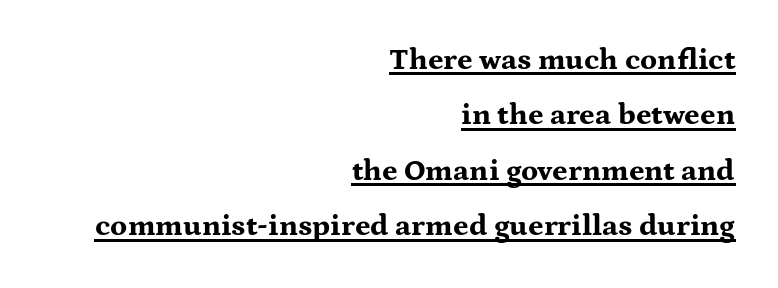
The image shows 30 px bold, wide serif type, upright; set right-aligned, line spacing 1.85x, normal letter spacing, underlined; medium stroke contrast and a medium x-height.
